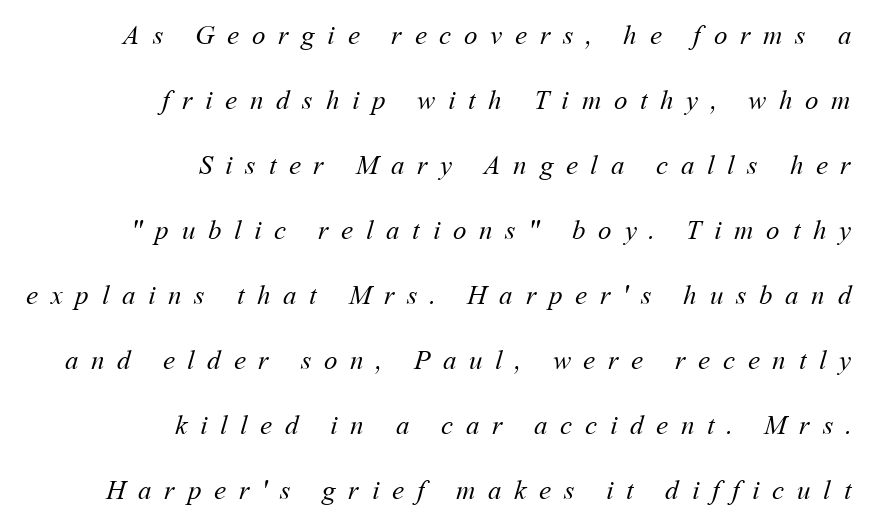
{"bold": "no", "underline": "no", "align": "right", "line_spacing": "loose", "line_spacing_ratio": 2.41, "letter_spacing": "wide", "letter_spacing_em": 0.47, "glyph_px": 27}
